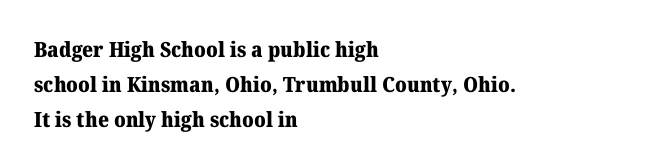
The image shows 21 px bold type, upright; set left-aligned, normal line spacing (1.66x), normal letter spacing, not underlined.
